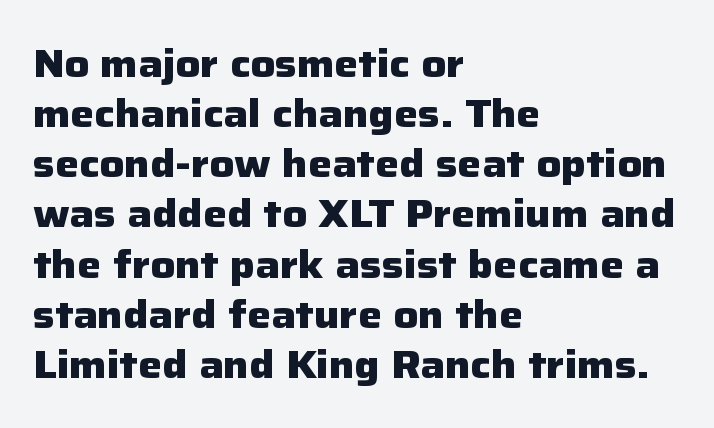
The image shows 38 px heavy sans-serif type, upright; set left-aligned, normal line spacing (1.32x), normal letter spacing, not underlined; low stroke contrast and a medium x-height.
